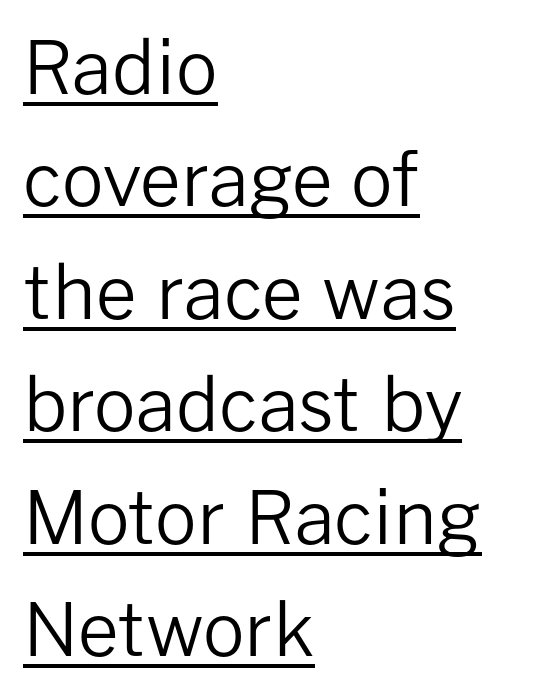
Q: Is the text bold? A: No.
Q: Is the text italic (slanted)? A: No, it is upright.
Q: Is the typeface a serif or a sans-serif typeface? A: Sans-serif.
Q: Is the text underlined? A: Yes.
Q: How is the paragraph aligned? A: Left-aligned.
Q: Is the spacing between letters normal or unusually wide? A: Normal.
Q: Is the spacing between lines tight, normal or loose? A: Normal.
Q: Width (condensed, normal, or wide)? A: Normal.
Q: Stroke contrast? A: Low.
Q: x-height? A: Medium.
Q: Monospaced? A: No.
